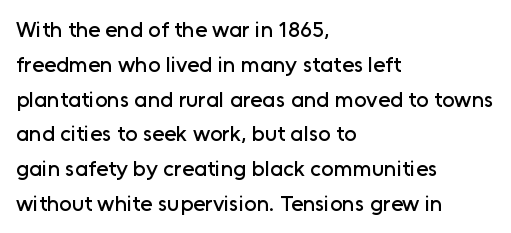
Q: Is the text italic (slanted)? A: No, it is upright.
Q: Is the text underlined? A: No.
Q: How is the paragraph aligned? A: Left-aligned.
Q: Is the spacing between letters normal or unusually wide? A: Normal.
Q: Is the spacing between lines tight, normal or loose? A: Normal.
